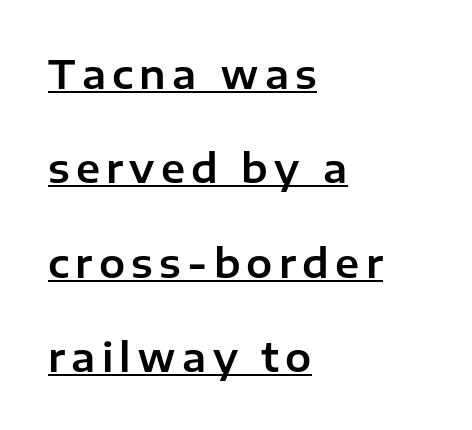
The image shows 39 px sans-serif type, upright; set left-aligned, loose line spacing (2.42x), underlined; low stroke contrast and a medium x-height.
